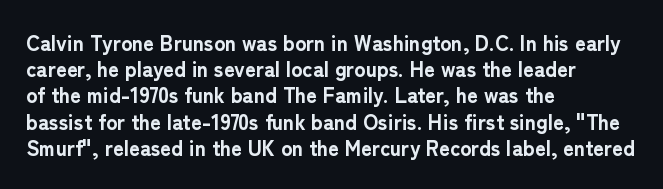
The image shows 21 px bold type, upright; set left-aligned, normal line spacing (1.25x), normal letter spacing, not underlined.
